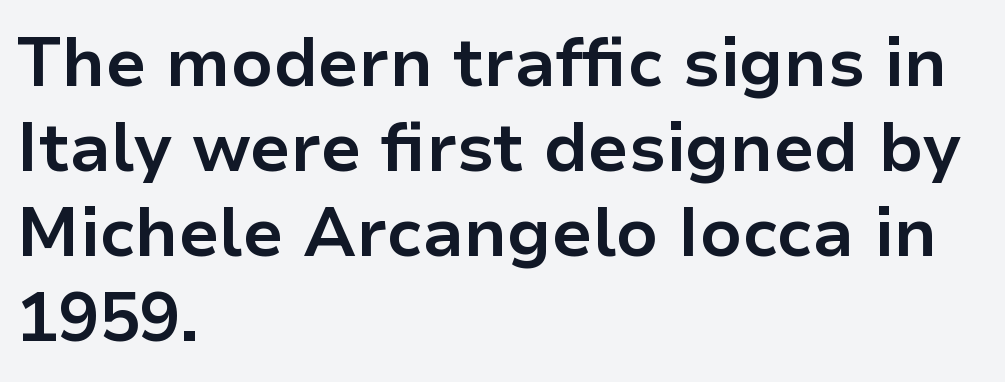
The image shows 68 px bold sans-serif type, upright; set left-aligned, normal line spacing (1.25x), normal letter spacing, not underlined; low stroke contrast and a medium x-height.
